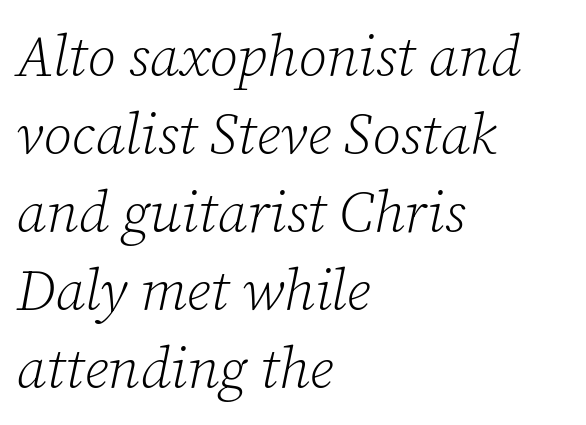
Q: Is the text bold? A: No.
Q: Is the text italic (slanted)? A: Yes, it leans right by about 12 degrees.
Q: Is the typeface a serif or a sans-serif typeface? A: Serif.
Q: Is the text underlined? A: No.
Q: How is the paragraph aligned? A: Left-aligned.
Q: Is the spacing between letters normal or unusually wide? A: Normal.
Q: Is the spacing between lines tight, normal or loose? A: Normal.
Q: Width (condensed, normal, or wide)? A: Normal.
Q: Stroke contrast? A: Low.
Q: x-height? A: Medium.
Q: Monospaced? A: No.
